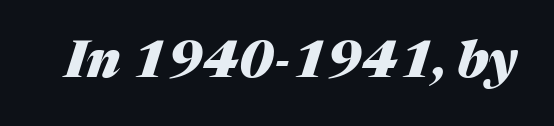
{"italic": "yes", "lean": "right", "slant_degrees": 17, "bold": "yes", "weight": "heavy", "width": "normal", "stroke_contrast": "medium", "x_height": "medium", "monospaced": "no", "underline": "no", "letter_spacing": "normal", "letter_spacing_em": 0.0, "glyph_px": 51}
